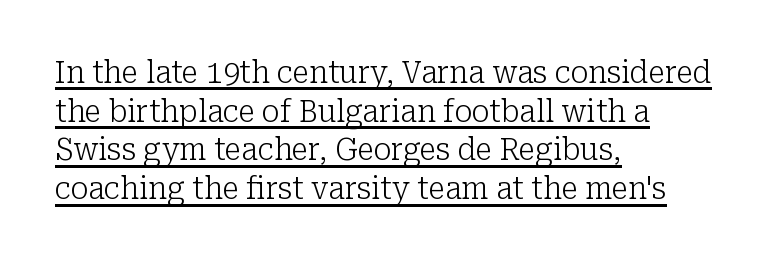
Students, note that the glyphs here touch the page at normal intervals. Font category for this specimen: serif. Here the designer chose a conventional face with non-uniform glyph widths. The rows are spaced the way most documents space them.
